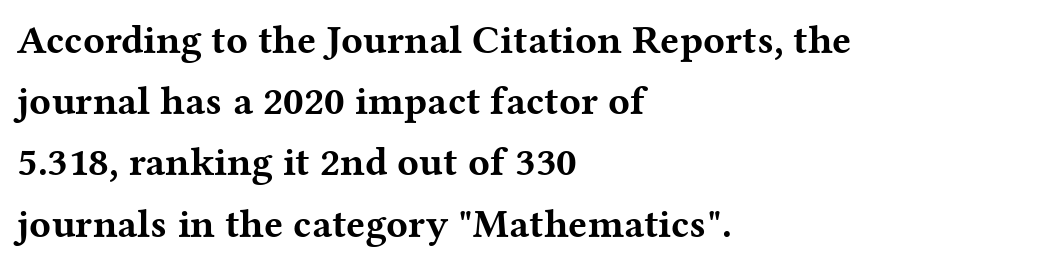
Q: Is the text bold? A: Yes.
Q: Is the text italic (slanted)? A: No, it is upright.
Q: Is the typeface a serif or a sans-serif typeface? A: Serif.
Q: Is the text underlined? A: No.
Q: How is the paragraph aligned? A: Left-aligned.
Q: Is the spacing between letters normal or unusually wide? A: Normal.
Q: Is the spacing between lines tight, normal or loose? A: Normal.
Q: Width (condensed, normal, or wide)? A: Wide.
Q: Stroke contrast? A: Medium.
Q: x-height? A: Medium.
Q: Monospaced? A: No.
